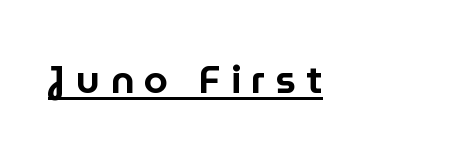
Q: Is the text italic (slanted)? A: No, it is upright.
Q: Is the typeface a serif or a sans-serif typeface? A: Sans-serif.
Q: Is the text underlined? A: Yes.
Q: Is the spacing between letters normal or unusually wide? A: Unusually wide.
Q: Width (condensed, normal, or wide)? A: Normal.
Q: Stroke contrast? A: Low.
Q: x-height? A: Medium.
Q: Monospaced? A: No.
